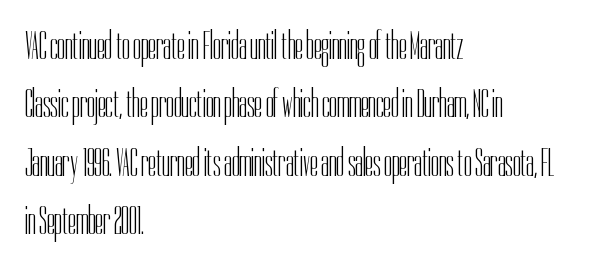
The image shows 39 px light, condensed sans-serif type, upright; set left-aligned, normal line spacing (1.5x), normal letter spacing, not underlined; low stroke contrast and a medium x-height.
